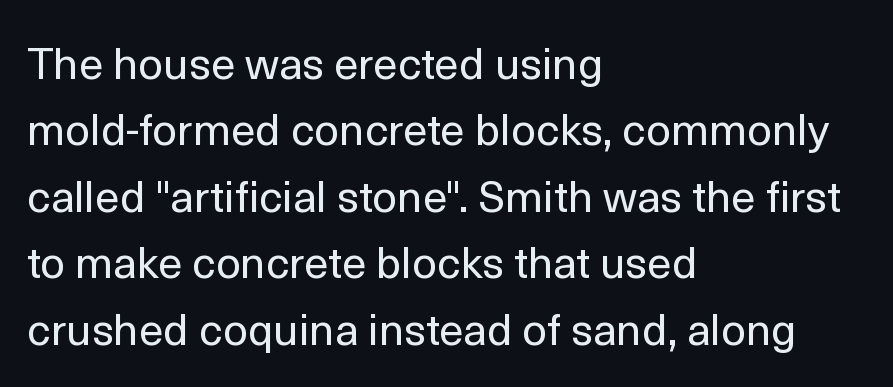
The image shows 44 px regular-weight sans-serif type, upright; set left-aligned, normal line spacing (1.51x), normal letter spacing, not underlined; a medium x-height.
